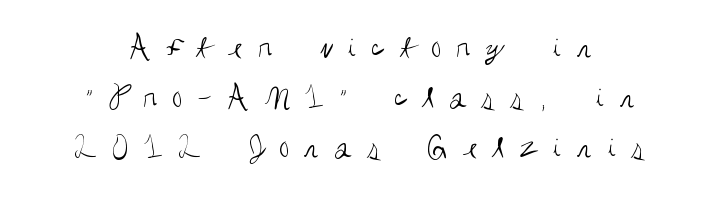
{"serif": "no", "bold": "no", "weight": "regular", "width": "condensed", "stroke_contrast": "medium", "x_height": "large", "monospaced": "no", "underline": "no", "align": "center", "line_spacing": "normal", "line_spacing_ratio": 1.51, "letter_spacing": "wide", "letter_spacing_em": 0.45, "glyph_px": 33}
